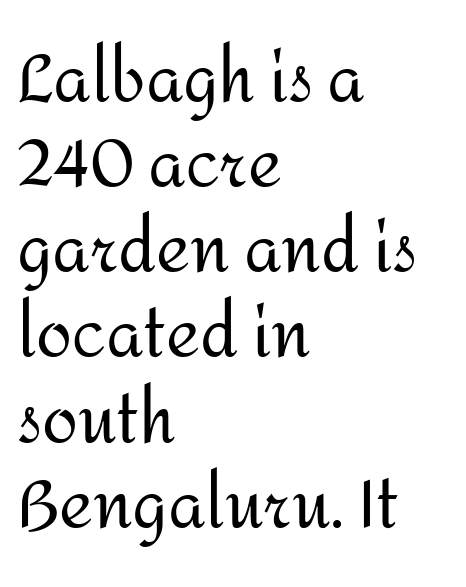
These lines sit exactly where default settings would place them. This sample uses a sans-serif face. Proportional: the letters do not fall into vertical columns. Any mark beneath the type? The region is blank. Tracking value appears to be zero — textbook default spacing. Vertical stems look standard width or narrower in stroke.
